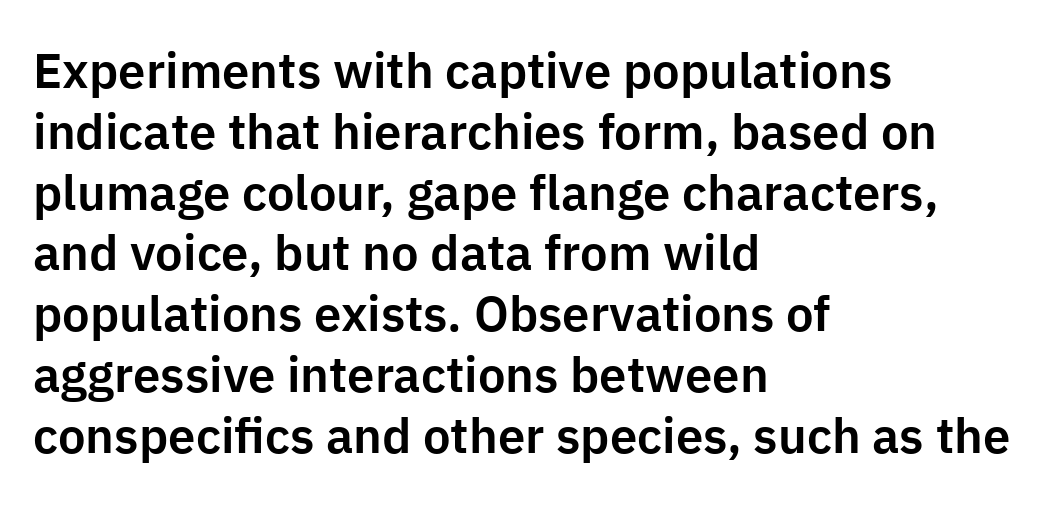
The rendering uses natural spacing where letterforms have individual widths. No extra tracking has been applied to these lines. The font's upright variant was chosen for this text. The face used here is a sans, in the tradition of grotesques and geometrics. Bare-footed words on every line.
